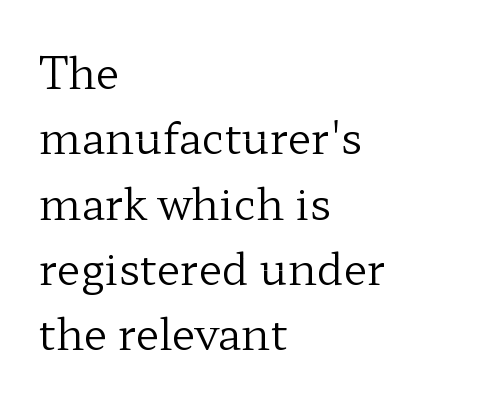
The image shows 43 px regular-weight, wide serif type, upright; set left-aligned, normal line spacing (1.52x), normal letter spacing, not underlined; low stroke contrast and a medium x-height.
